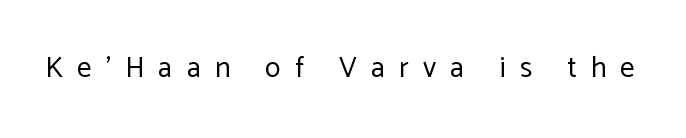
The image shows 29 px regular-weight sans-serif type, upright; set unusually wide letter spacing (+0.49 em), not underlined; low stroke contrast and a medium x-height.
